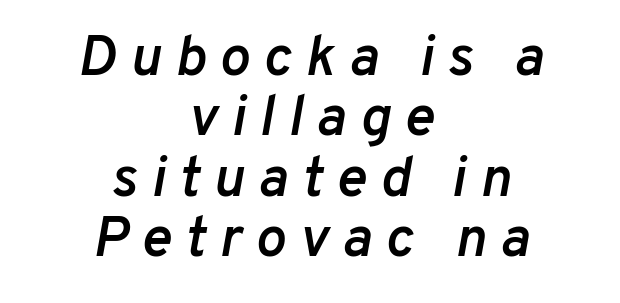
{"italic": "yes", "lean": "right", "slant_degrees": 10, "bold": "semi", "weight": "semibold", "width": "normal", "stroke_contrast": "low", "x_height": "medium", "monospaced": "no", "underline": "no", "align": "center", "line_spacing": "tight", "line_spacing_ratio": 1.06, "letter_spacing": "wide", "letter_spacing_em": 0.24, "glyph_px": 57}
